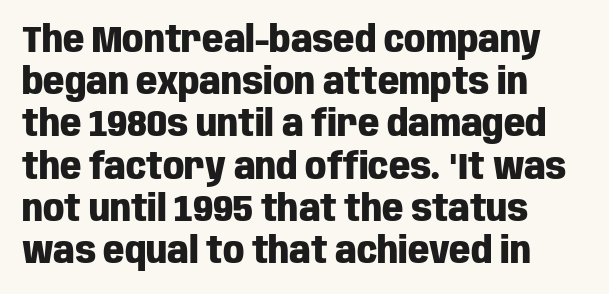
Q: Is the text bold? A: Yes.
Q: Is the text italic (slanted)? A: No, it is upright.
Q: Is the typeface a serif or a sans-serif typeface? A: Sans-serif.
Q: Is the text underlined? A: No.
Q: How is the paragraph aligned? A: Left-aligned.
Q: Is the spacing between letters normal or unusually wide? A: Normal.
Q: Is the spacing between lines tight, normal or loose? A: Tight.
Q: Width (condensed, normal, or wide)? A: Condensed.
Q: Stroke contrast? A: Low.
Q: x-height? A: Large.
Q: Monospaced? A: No.
